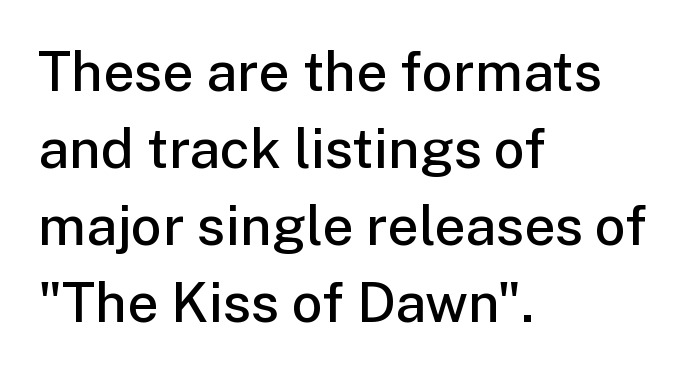
{"serif": "no", "italic": "no", "bold": "semi", "weight": "semibold", "width": "normal", "stroke_contrast": "low", "x_height": "medium", "monospaced": "no", "underline": "no", "align": "left", "line_spacing": "normal", "line_spacing_ratio": 1.4, "letter_spacing": "normal", "letter_spacing_em": 0.0, "glyph_px": 55}
